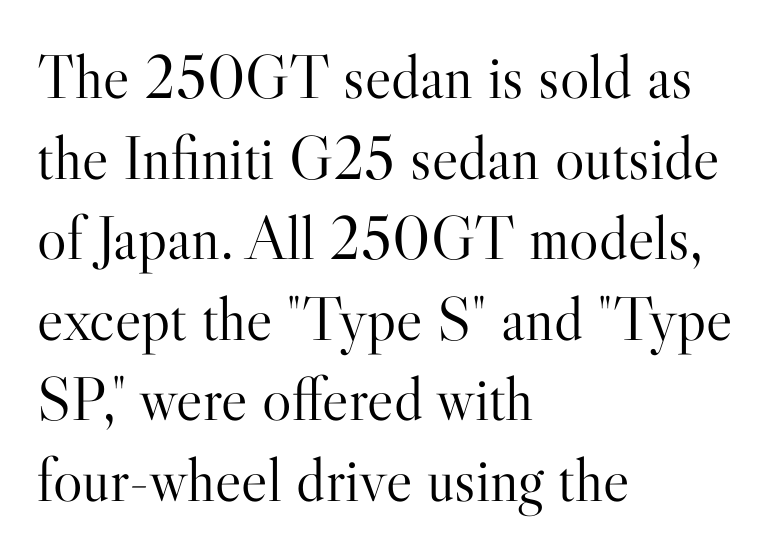
The image shows 62 px light serif type, upright; set left-aligned, normal line spacing (1.3x), normal letter spacing, not underlined; high stroke contrast and a small x-height.
